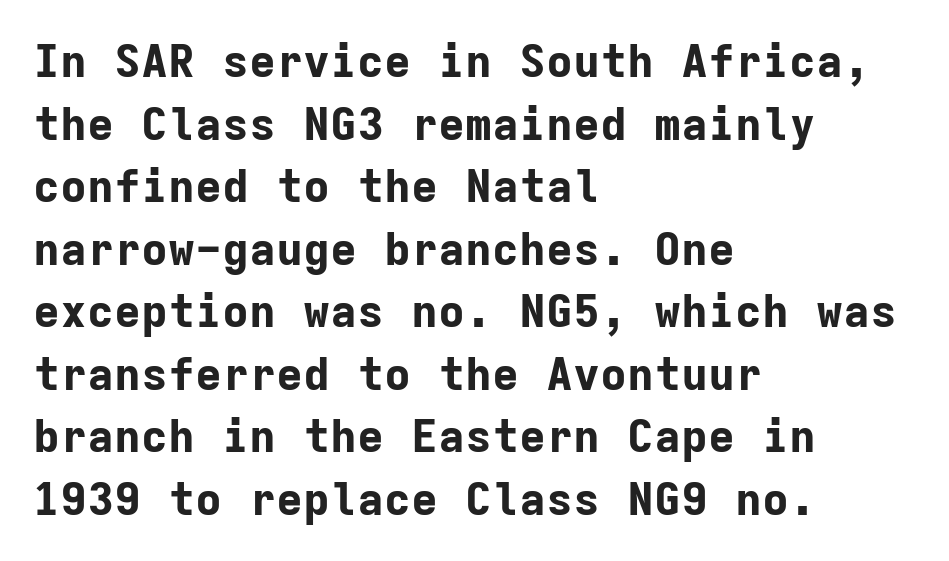
Q: Is the text bold? A: Yes.
Q: Is the text italic (slanted)? A: No, it is upright.
Q: Is the typeface a serif or a sans-serif typeface? A: Sans-serif.
Q: Is the text underlined? A: No.
Q: How is the paragraph aligned? A: Left-aligned.
Q: Is the spacing between letters normal or unusually wide? A: Normal.
Q: Is the spacing between lines tight, normal or loose? A: Normal.
Q: Width (condensed, normal, or wide)? A: Normal.
Q: Stroke contrast? A: Low.
Q: x-height? A: Medium.
Q: Monospaced? A: Yes.
